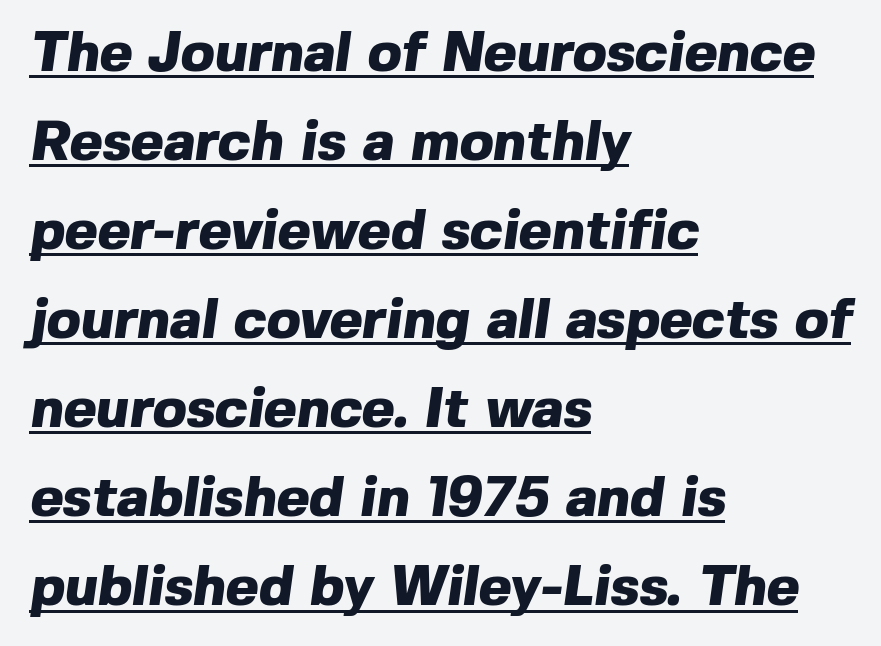
The image shows 56 px heavy sans-serif type; set left-aligned, normal line spacing (1.59x), normal letter spacing, underlined; a medium x-height.
